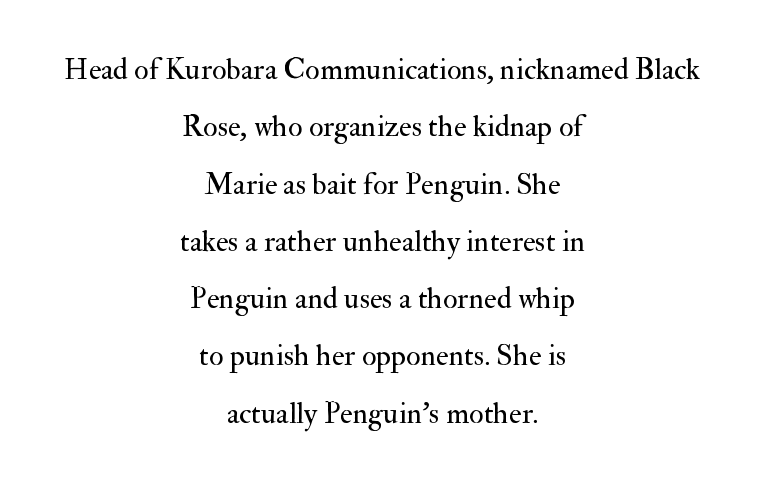
Q: Is the text bold? A: No.
Q: Is the text italic (slanted)? A: No, it is upright.
Q: Is the typeface a serif or a sans-serif typeface? A: Serif.
Q: Is the text underlined? A: No.
Q: How is the paragraph aligned? A: Centered.
Q: Is the spacing between letters normal or unusually wide? A: Normal.
Q: Is the spacing between lines tight, normal or loose? A: Loose.
Q: Width (condensed, normal, or wide)? A: Normal.
Q: Stroke contrast? A: Medium.
Q: x-height? A: Small.
Q: Monospaced? A: No.
